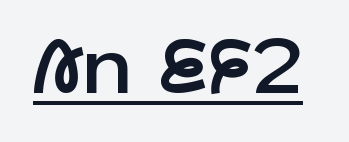
The image shows 78 px sans-serif type, upright; set normal letter spacing, underlined; low stroke contrast and a medium x-height.
